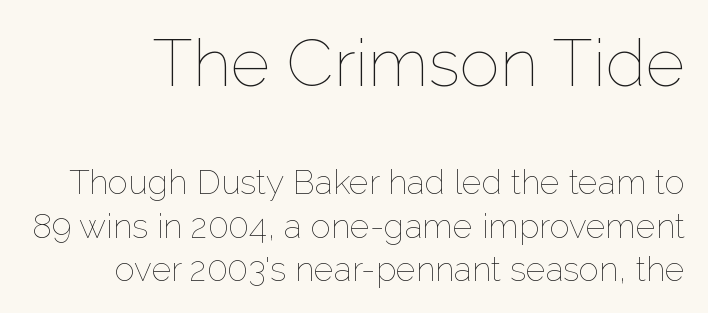
Q: Is the text bold? A: No.
Q: Is the text italic (slanted)? A: No, it is upright.
Q: Is the text underlined? A: No.
Q: Is the spacing between letters normal or unusually wide? A: Normal.
Q: Is the spacing between lines tight, normal or loose? A: Normal.
Q: Which block of text is set in a larger size, the first (top) or the second (bottom)? A: The first (top) one.
Q: Width (condensed, normal, or wide)? A: Normal.
Q: Stroke contrast? A: Low.
Q: x-height? A: Medium.
Q: Monospaced? A: No.
